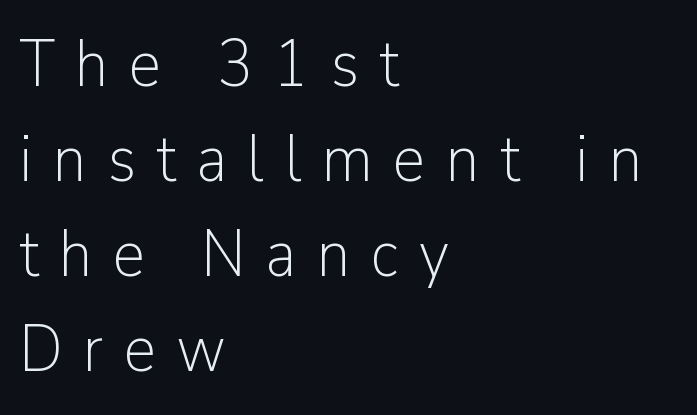
{"serif": "no", "italic": "no", "bold": "no", "weight": "light", "width": "normal", "stroke_contrast": "low", "x_height": "medium", "monospaced": "no", "underline": "no", "align": "left", "line_spacing": "normal", "line_spacing_ratio": 1.44, "letter_spacing": "wide", "letter_spacing_em": 0.31, "glyph_px": 66}
